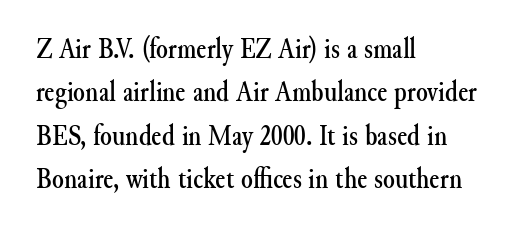
Standard letterfit; no display-style spreading of the glyphs. A bare baseline throughout the passage. Think of a printed novel: that variable character pitch is what you see here. These lines stack with their left ends in a neat column.
